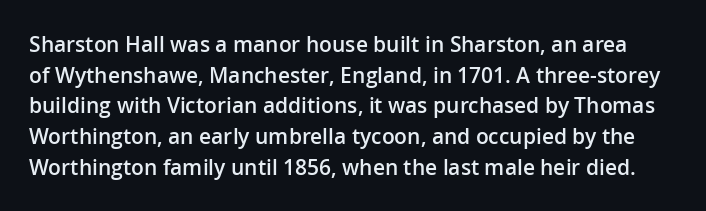
The image shows 21 px text type, upright; set normal line spacing (1.46x), normal letter spacing, not underlined.
